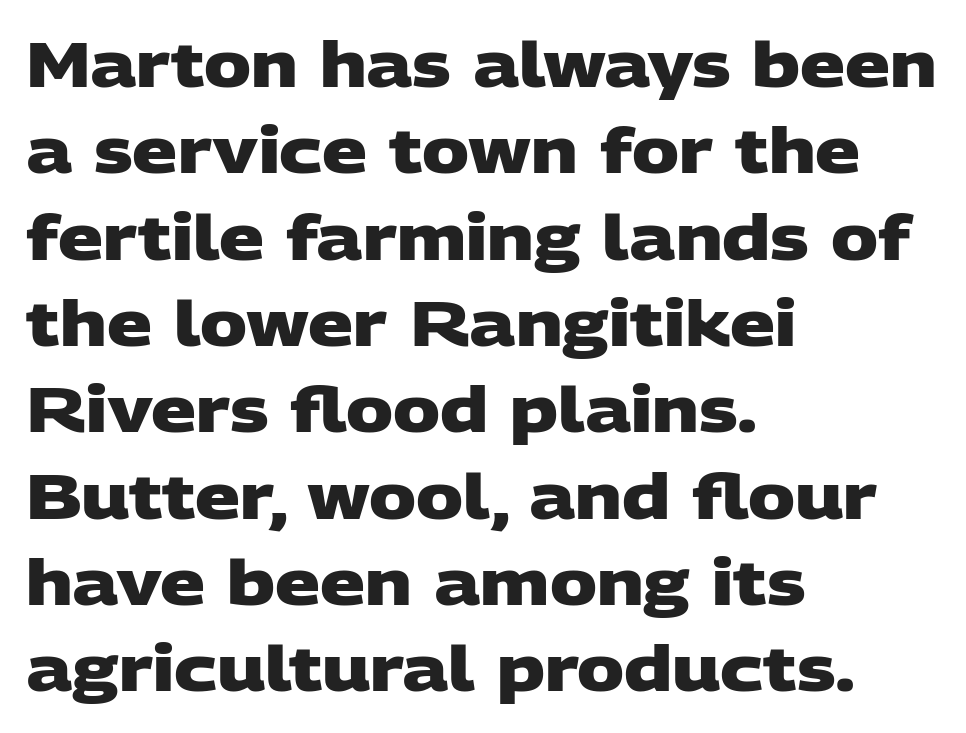
{"serif": "no", "bold": "yes", "weight": "heavy", "width": "wide", "stroke_contrast": "low", "x_height": "large", "monospaced": "no", "underline": "no", "align": "left", "line_spacing": "normal", "line_spacing_ratio": 1.37, "letter_spacing": "normal", "letter_spacing_em": 0.0, "glyph_px": 63}
